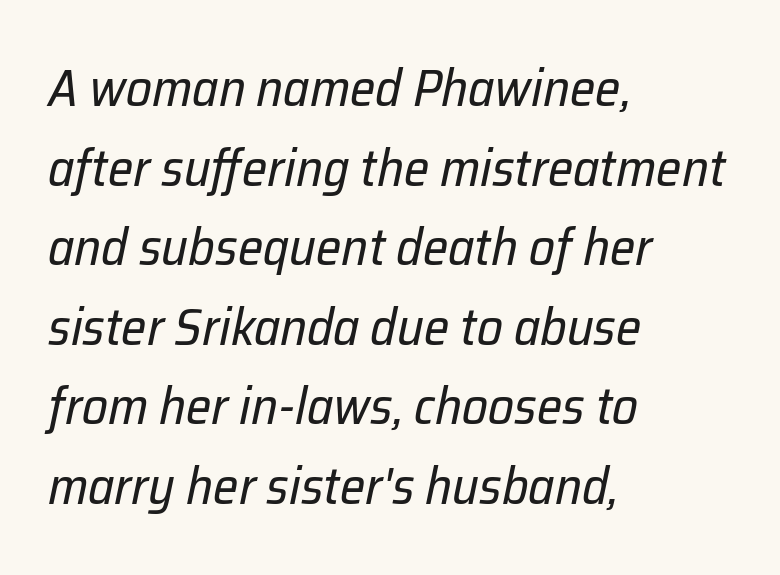
Q: Is the text bold? A: No.
Q: Is the text italic (slanted)? A: Yes, it leans right by about 12 degrees.
Q: Is the text underlined? A: No.
Q: How is the paragraph aligned? A: Left-aligned.
Q: Is the spacing between letters normal or unusually wide? A: Normal.
Q: Is the spacing between lines tight, normal or loose? A: Normal.
Q: Width (condensed, normal, or wide)? A: Normal.
Q: Stroke contrast? A: Low.
Q: x-height? A: Medium.
Q: Monospaced? A: No.
